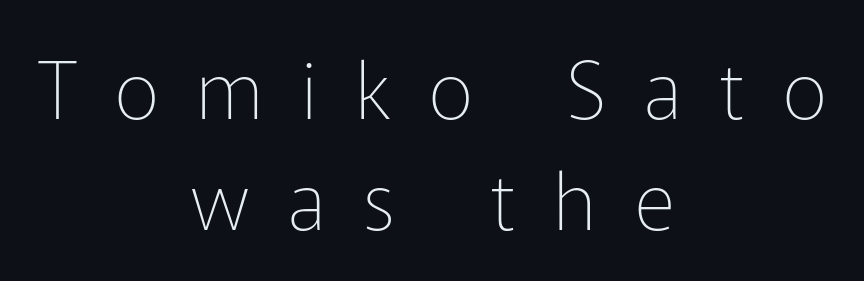
{"serif": "no", "italic": "no", "bold": "no", "weight": "thin", "width": "normal", "stroke_contrast": "low", "x_height": "medium", "monospaced": "no", "underline": "no", "align": "center", "line_spacing": "normal", "line_spacing_ratio": 1.41, "letter_spacing": "wide", "letter_spacing_em": 0.48, "glyph_px": 79}
